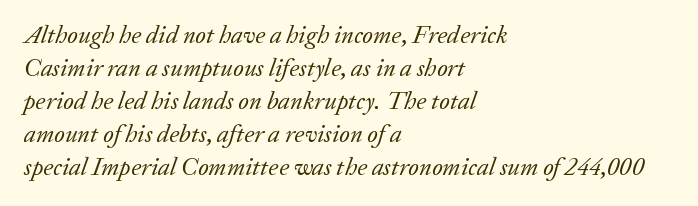
{"italic": "yes", "lean": "right", "slant_degrees": 20, "bold": "no", "underline": "no", "align": "left", "line_spacing": "normal", "line_spacing_ratio": 1.32, "letter_spacing": "normal", "letter_spacing_em": 0.0, "glyph_px": 25}
